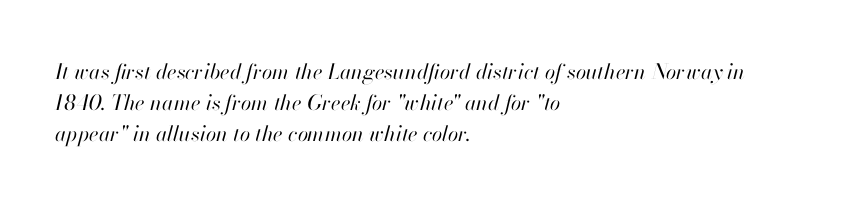
Q: Is the text bold? A: No.
Q: Is the text italic (slanted)? A: Yes, it leans right by about 13 degrees.
Q: Is the text underlined? A: No.
Q: How is the paragraph aligned? A: Left-aligned.
Q: Is the spacing between letters normal or unusually wide? A: Normal.
Q: Is the spacing between lines tight, normal or loose? A: Normal.
